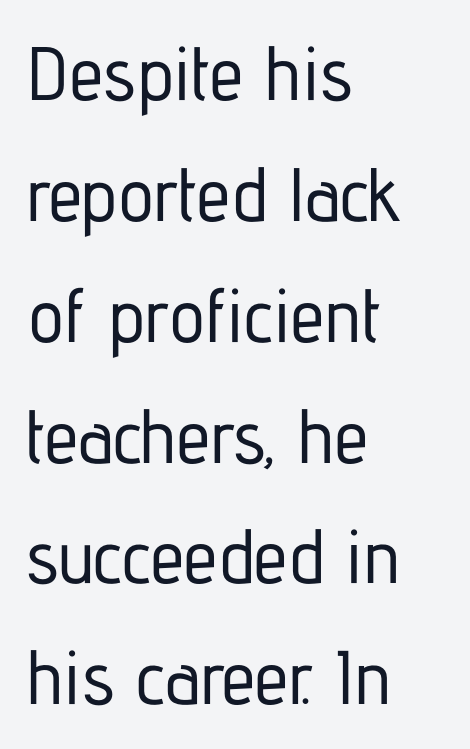
The image shows 76 px condensed sans-serif type, upright; set left-aligned, normal line spacing (1.59x), normal letter spacing, not underlined; low stroke contrast and a medium x-height.
